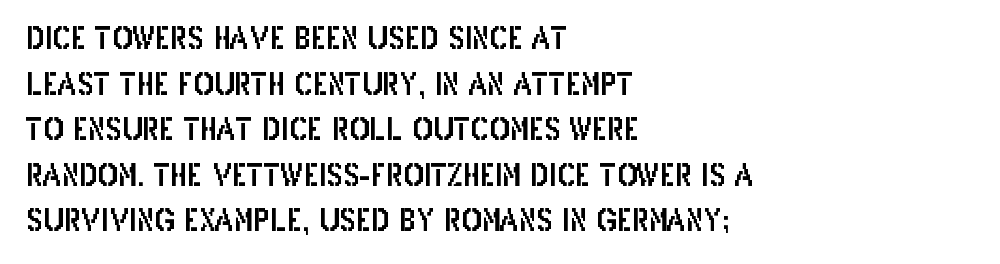
The type sits square on the baseline with zero lean. The designer left line spacing at the default. The baseline area is clear. You could call the tracking neutral — neither tight nor loose.
